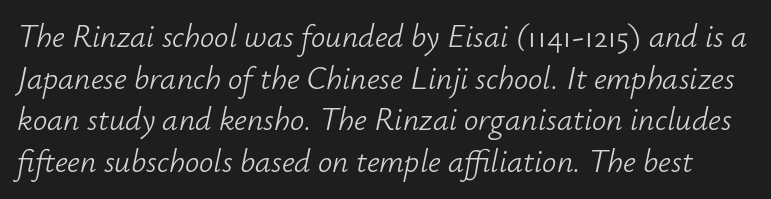
The image shows 32 px light type, italic (leaning right); set normal line spacing (1.3x), normal letter spacing, not underlined; low stroke contrast and a small x-height.
